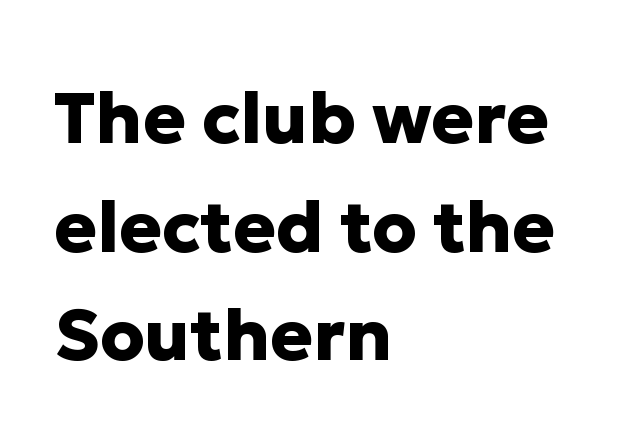
The image shows 71 px heavy sans-serif type, upright; set left-aligned, normal line spacing (1.53x), normal letter spacing, not underlined; low stroke contrast and a medium x-height.
